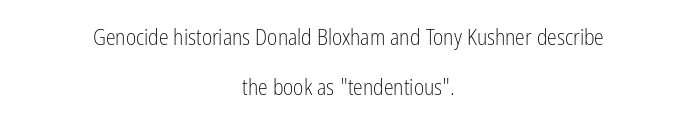
The image shows 22 px text type, upright; set centered, loose line spacing (2.28x), normal letter spacing, not underlined.
